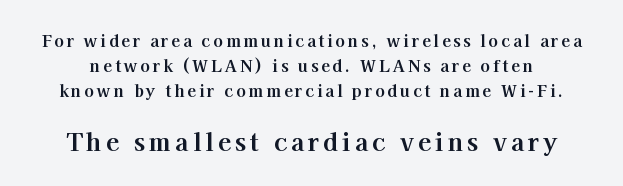
The image shows 24 px bold type, upright; set normal line spacing (1.57x), not underlined; the second (bottom) block is 1.5x larger.
